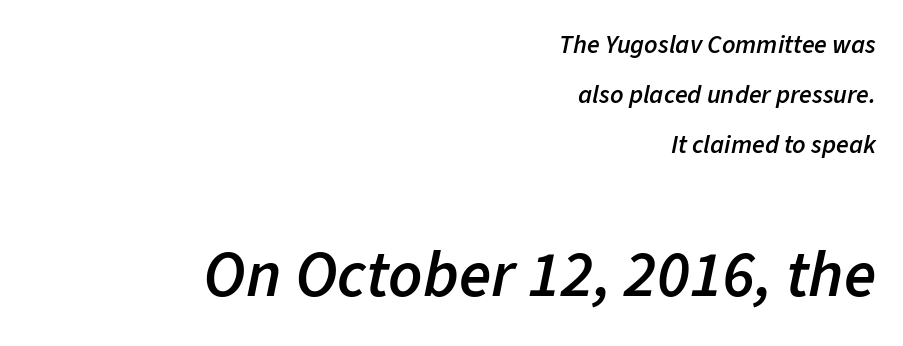
The image shows 66 px semibold type, italic (leaning right); set right-aligned, loose line spacing (1.93x), normal letter spacing, not underlined; the second (bottom) block is 2.54x larger; low stroke contrast and a medium x-height.
